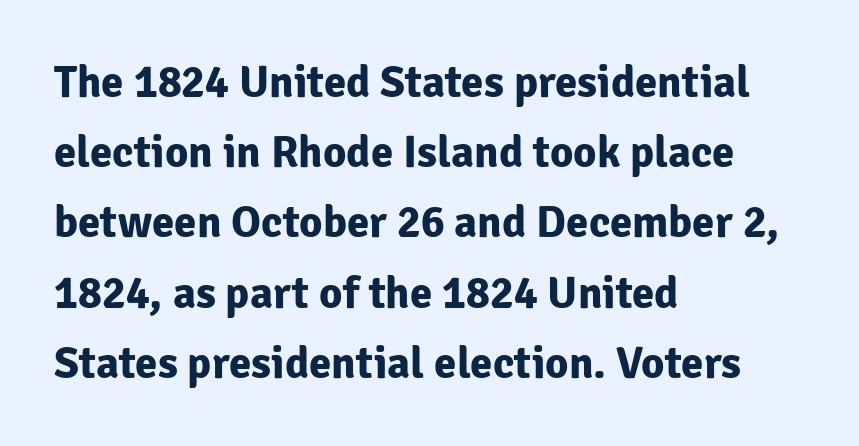
Q: Is the text bold? A: Yes.
Q: Is the text italic (slanted)? A: No, it is upright.
Q: Is the typeface a serif or a sans-serif typeface? A: Sans-serif.
Q: Is the text underlined? A: No.
Q: How is the paragraph aligned? A: Left-aligned.
Q: Is the spacing between letters normal or unusually wide? A: Normal.
Q: Is the spacing between lines tight, normal or loose? A: Normal.
Q: Width (condensed, normal, or wide)? A: Normal.
Q: Stroke contrast? A: Low.
Q: x-height? A: Medium.
Q: Monospaced? A: No.
